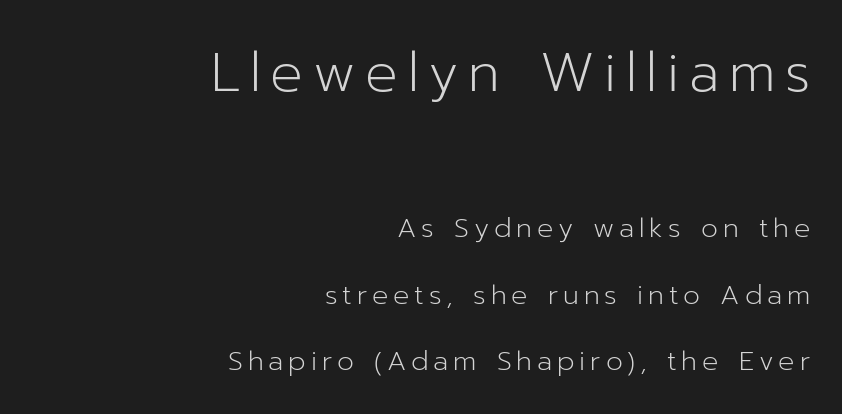
{"serif": "no", "italic": "no", "bold": "no", "weight": "light", "width": "normal", "stroke_contrast": "low", "x_height": "medium", "monospaced": "no", "underline": "no", "align": "right", "line_spacing": "loose", "line_spacing_ratio": 2.45, "larger_block": "first", "size_ratio": 2.0, "glyph_px": 54}
